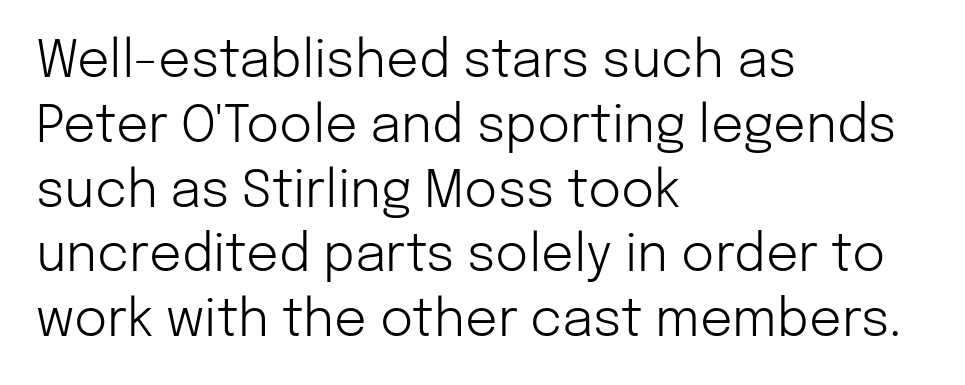
Bold? No — there's no thickening of the strokes. The lettering holds an erect, upright posture throughout. Is this a fixed-width face? No — the glyphs have proportional, varying widths. Baseline-to-baseline distance is the conventional proportion of letter height. The text block is weighted toward the left margin, trailing off unevenly rightward. Serifs: no, the terminals of the letterforms are clean.
